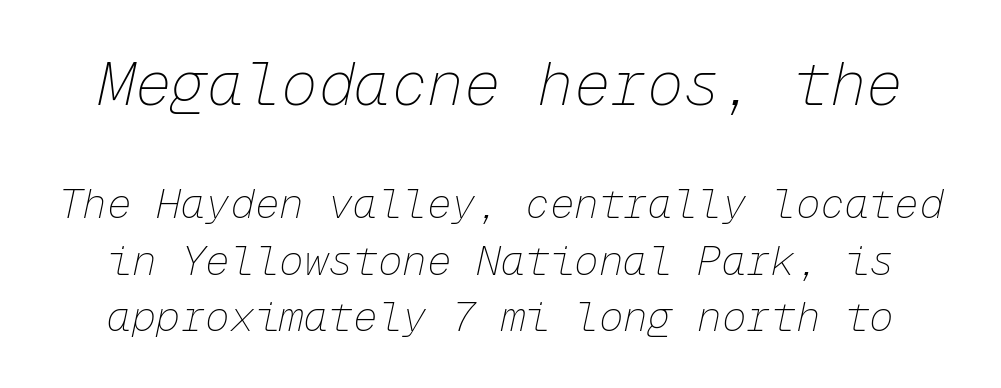
Style check: oblique. The earlier block is typeset at a bigger size than the later block. Descenders are the only things crossing below the line. Heaviness? Minimal to ordinary, like unemphasized prose.
